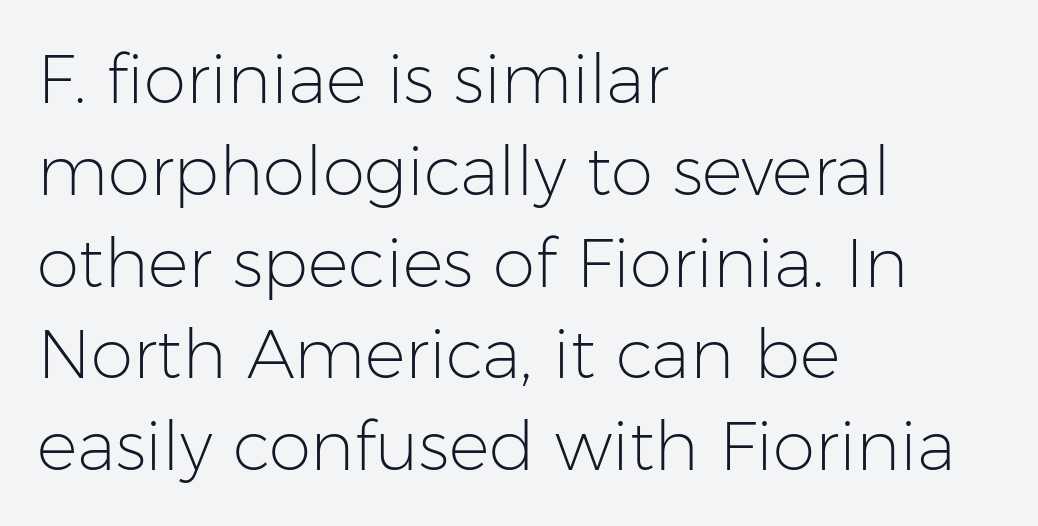
Observe the absence of serifs on each vertical stroke in this sample. Each letter keeps its own natural width here, so spacing adapts to shape. What's the leading like? Ordinary, nothing unusual. This sample uses an upright cut, with every glyph sitting square on the baseline. Where is the straight margin? On the left. The typeface has the unassuming heft of standard copy or less.
